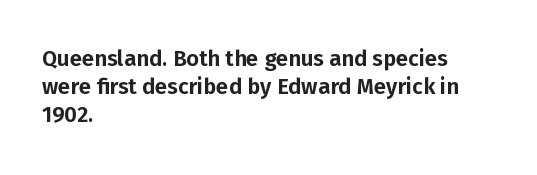
In terms of leading, this rendering sits right in the middle. Do the letters lean? They stand straight. These lines stack with their left ends in a neat column. The zone under the glyphs is completely vacant. The letters sit at their default tracking, neither squeezed nor spread.
